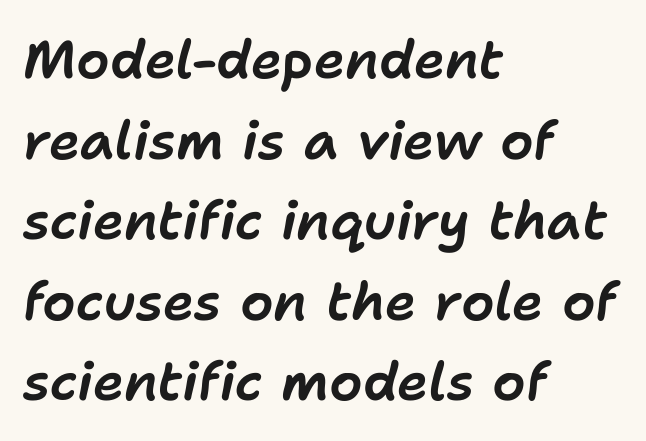
{"italic": "yes", "lean": "right", "slant_degrees": 11, "width": "normal", "stroke_contrast": "low", "x_height": "medium", "monospaced": "no", "underline": "no", "align": "left", "line_spacing": "normal", "line_spacing_ratio": 1.52, "letter_spacing": "normal", "letter_spacing_em": 0.0, "glyph_px": 53}
